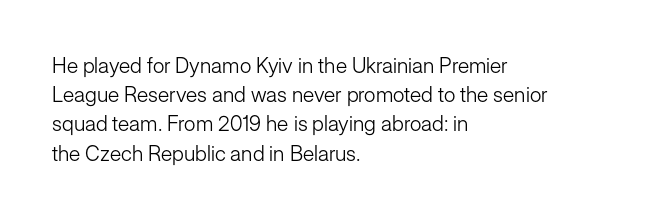
Q: Is the text bold? A: No.
Q: Is the text italic (slanted)? A: No, it is upright.
Q: Is the text underlined? A: No.
Q: How is the paragraph aligned? A: Left-aligned.
Q: Is the spacing between letters normal or unusually wide? A: Normal.
Q: Is the spacing between lines tight, normal or loose? A: Normal.
